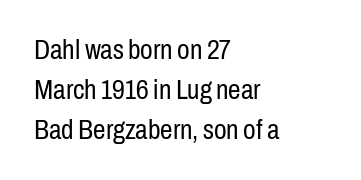
Tracking value appears to be zero — textbook default spacing. When letters stand straight like this, we call the style roman or upright. The typesetting does not lean heavy: it is not bold. Does the type have serifs? No, each stem ends abruptly.
